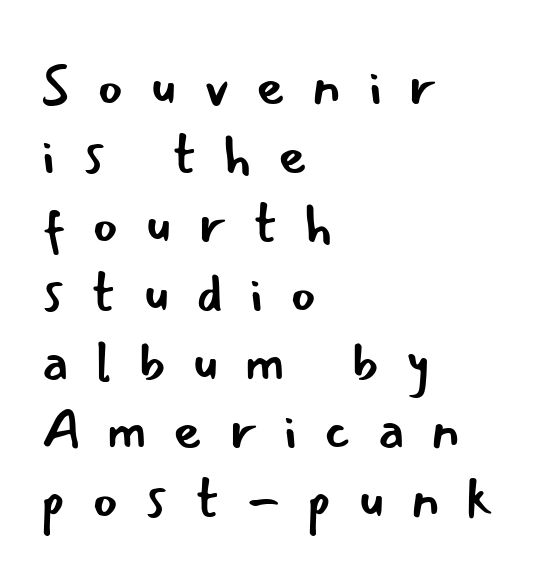
The image shows 56 px regular-weight sans-serif type, upright; set left-aligned, line spacing 1.23x, unusually wide letter spacing (+0.47 em), not underlined; low stroke contrast and a small x-height.
